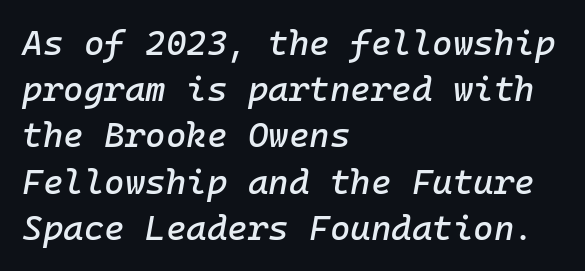
Q: Is the text italic (slanted)? A: Yes, it leans right by about 10 degrees.
Q: Is the text underlined? A: No.
Q: How is the paragraph aligned? A: Left-aligned.
Q: Is the spacing between letters normal or unusually wide? A: Normal.
Q: Is the spacing between lines tight, normal or loose? A: Normal.
Q: Width (condensed, normal, or wide)? A: Normal.
Q: Stroke contrast? A: Low.
Q: x-height? A: Medium.
Q: Monospaced? A: Yes.
